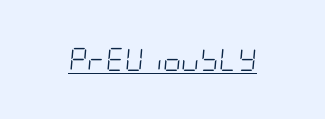
No heavy texture on the line: the type isn't bold. Students, note that the glyphs here touch the page at normal intervals. Underlined type. A typesetter would mark this as italic.
